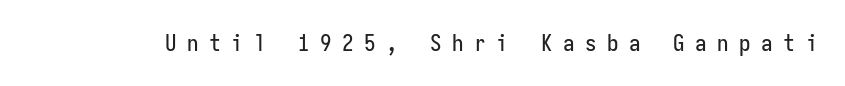
{"italic": "no", "underline": "no", "letter_spacing": "wide", "letter_spacing_em": 0.46, "glyph_px": 23}
